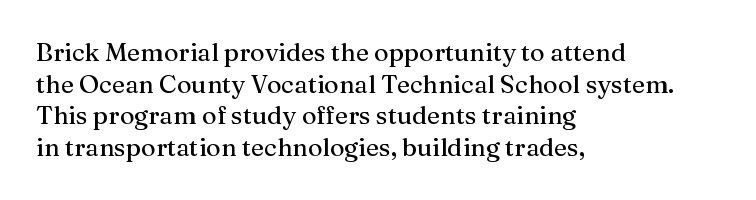
The rows are spaced the way most documents space them. No extra tracking has been applied to these lines. Which margin do the lines hug? The left one — the right edge is uneven. The gap between lines stays unmarked. If you drew a line through each stem, it would be perfectly vertical.
